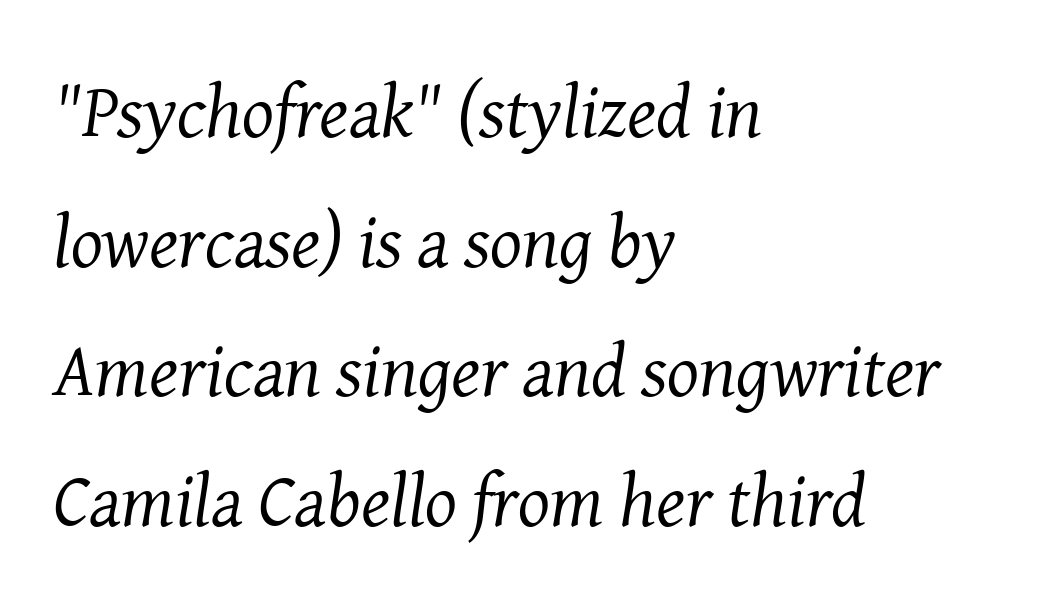
Q: Is the text bold? A: No.
Q: Is the text italic (slanted)? A: Yes, it leans right by about 8 degrees.
Q: Is the typeface a serif or a sans-serif typeface? A: Serif.
Q: Is the text underlined? A: No.
Q: How is the paragraph aligned? A: Left-aligned.
Q: Is the spacing between letters normal or unusually wide? A: Normal.
Q: Width (condensed, normal, or wide)? A: Normal.
Q: Stroke contrast? A: Medium.
Q: x-height? A: Medium.
Q: Monospaced? A: No.
